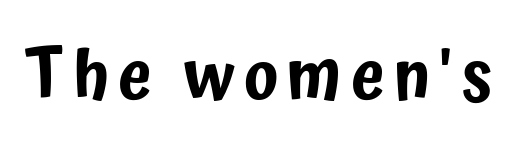
It's the straight-up-and-down kind of type. This sample has the flowing, uneven cadence of proportional lettering. The passage shown is typeset with a sans-serif family. Anything drawn beneath the words? Only blank space.
